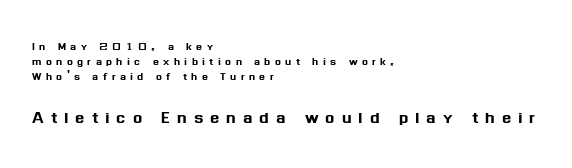
Vertical spacing — tight. Notice how the stems are strictly vertical — no italics here. The letters are spread apart with noticeably loose tracking. Bare-footed words on every line.
